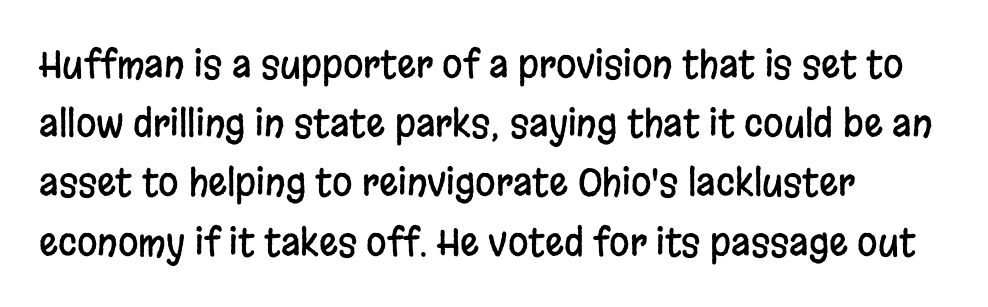
The specimen reads as upright at a glance. The typeface chosen for these lines omits serifs. Does the leading feel generous? No, just average. Leftover space on each line is placed entirely after the last word. The letters advance in unequal steps, a hallmark of proportional type. Any mark beneath the type? The region is blank.
